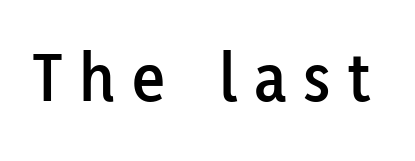
The image shows 71 px sans-serif type, upright; set unusually wide letter spacing (+0.24 em), not underlined; low stroke contrast and a medium x-height.
